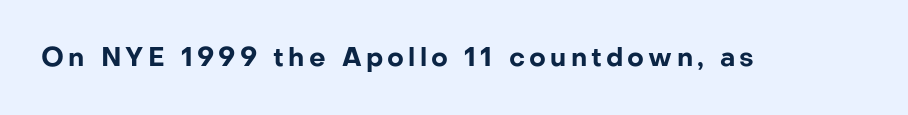
{"italic": "no", "bold": "yes", "underline": "no", "glyph_px": 26}
